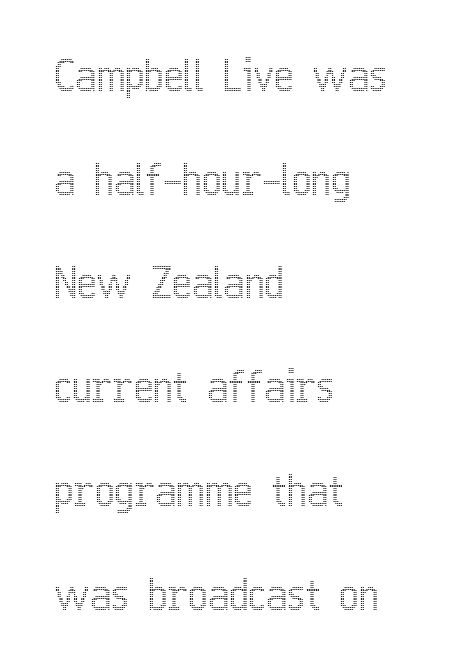
The space between consecutive lines is lavish. The baseline area is clear. A classic flush-left, rag-right setting is used for this passage. Here the designer chose a conventional face with non-uniform glyph widths. What stands out about the letter spacing? Nothing — it is the standard amount. These lines were composed using upright roman letters.
